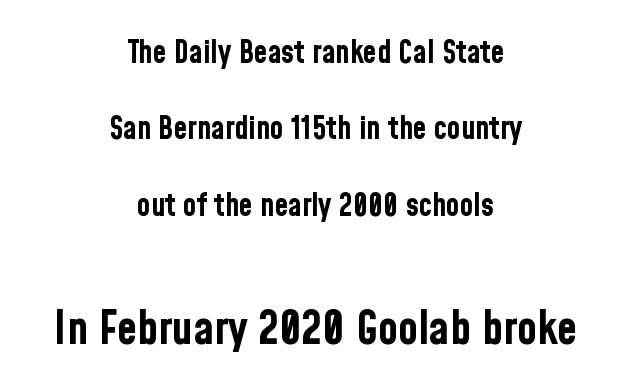
{"serif": "no", "italic": "no", "bold": "yes", "weight": "bold", "width": "condensed", "stroke_contrast": "low", "x_height": "medium", "monospaced": "no", "underline": "no", "align": "center", "line_spacing": "loose", "line_spacing_ratio": 2.46, "letter_spacing": "normal", "letter_spacing_em": 0.0, "larger_block": "second", "size_ratio": 1.48, "glyph_px": 46}
